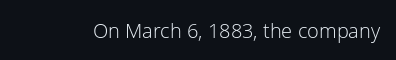
The image shows 20 px text type, upright; set normal letter spacing, not underlined.
